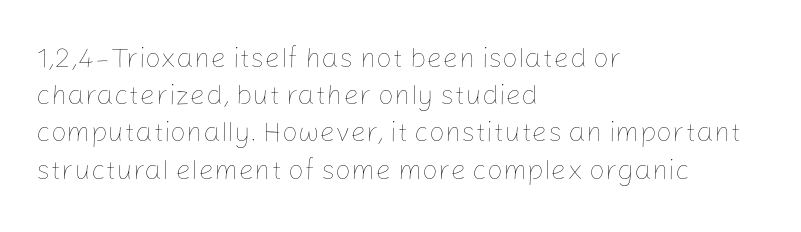
Q: Is the text bold? A: No.
Q: Is the text italic (slanted)? A: No, it is upright.
Q: Is the text underlined? A: No.
Q: How is the paragraph aligned? A: Left-aligned.
Q: Is the spacing between letters normal or unusually wide? A: Normal.
Q: Is the spacing between lines tight, normal or loose? A: Normal.
Q: Width (condensed, normal, or wide)? A: Normal.
Q: Stroke contrast? A: Low.
Q: x-height? A: Medium.
Q: Monospaced? A: No.
